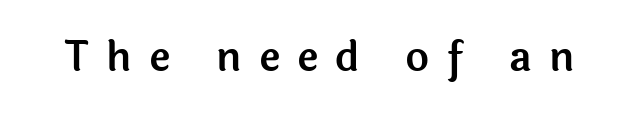
Stroke terminals: plain, sans-serif. Observe the wide spacing: letters keep a clear distance from each other. Decoration check: the copy has no underline. Character widths vary here, with narrow letters taking less room than wide ones.
